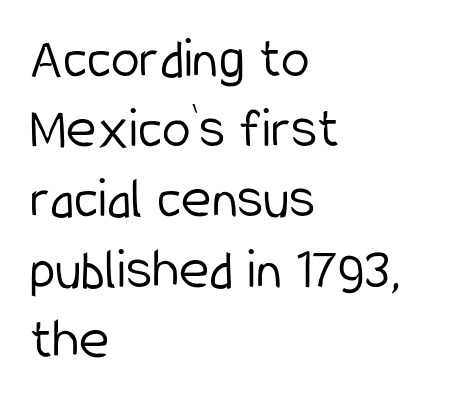
The image shows 58 px light, condensed sans-serif type, upright; set left-aligned, line spacing 1.21x, normal letter spacing, not underlined; low stroke contrast and a medium x-height.
